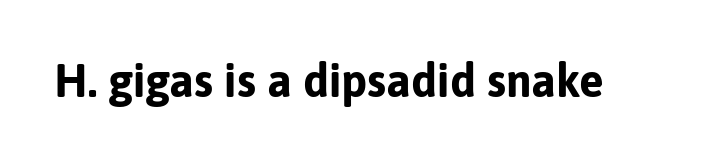
The type family on display is of the sans-serif kind. The area under the type is left untouched. Set as a true bold cut, around the 700 mark. Letter spacing: default. Each letter keeps its own natural width here, so spacing adapts to shape. A typesetter would mark this as roman, not italic.
